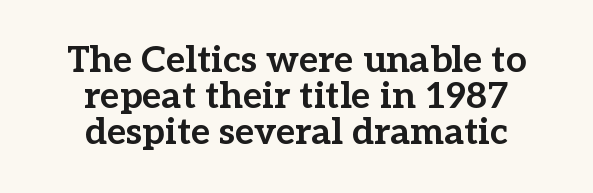
Q: Is the text bold? A: Yes.
Q: Is the text italic (slanted)? A: No, it is upright.
Q: Is the typeface a serif or a sans-serif typeface? A: Serif.
Q: Is the text underlined? A: No.
Q: How is the paragraph aligned? A: Centered.
Q: Is the spacing between letters normal or unusually wide? A: Normal.
Q: Is the spacing between lines tight, normal or loose? A: Tight.
Q: Width (condensed, normal, or wide)? A: Normal.
Q: Stroke contrast? A: Low.
Q: x-height? A: Medium.
Q: Monospaced? A: No.
